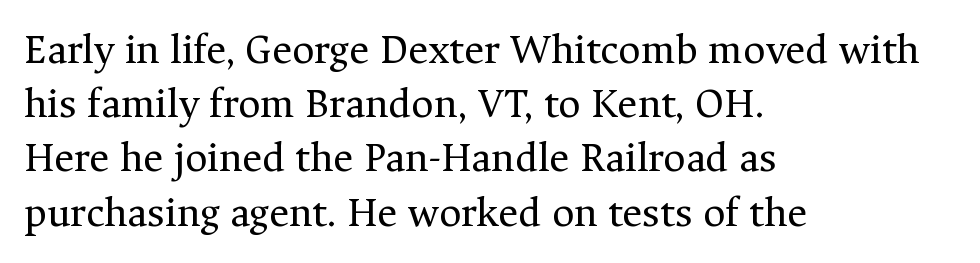
The image shows 43 px regular-weight serif type, upright; set left-aligned, normal line spacing (1.26x), normal letter spacing, not underlined; medium stroke contrast and a medium x-height.
